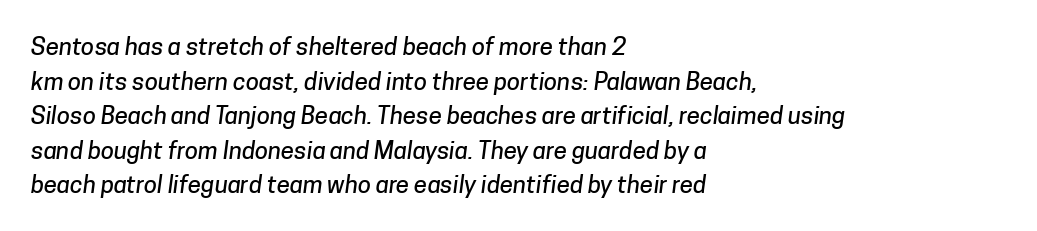
Q: Is the text underlined? A: No.
Q: How is the paragraph aligned? A: Left-aligned.
Q: Is the spacing between letters normal or unusually wide? A: Normal.
Q: Is the spacing between lines tight, normal or loose? A: Normal.
